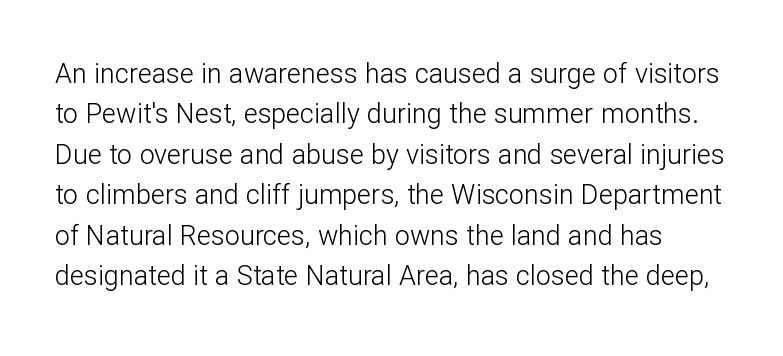
Q: Is the text bold? A: No.
Q: Is the text italic (slanted)? A: No, it is upright.
Q: Is the text underlined? A: No.
Q: Is the spacing between letters normal or unusually wide? A: Normal.
Q: Is the spacing between lines tight, normal or loose? A: Normal.
